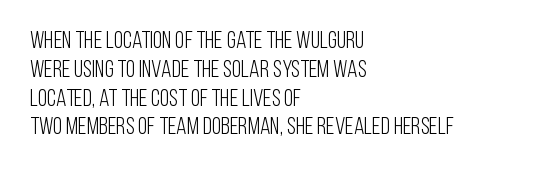
Horizontal alignment here is leftward, the default for most running prose. Is the stroke heavy? The answer is a plain regular-or-lighter. Posture: upright roman. The baseline area is clear. Between one letter and the next there's only the usual sliver of space.
